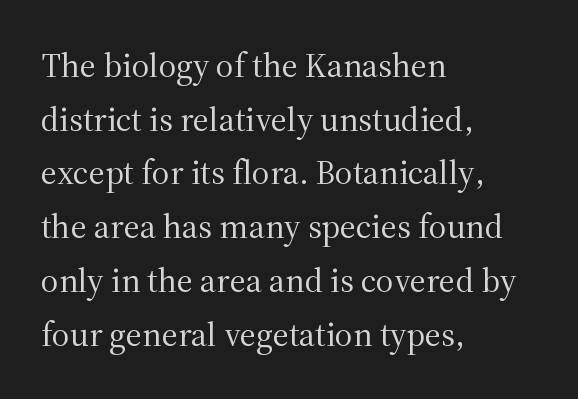
{"serif": "yes", "italic": "no", "bold": "no", "weight": "regular", "width": "normal", "stroke_contrast": "medium", "x_height": "medium", "monospaced": "no", "underline": "no", "align": "left", "line_spacing": "normal", "line_spacing_ratio": 1.58, "letter_spacing": "normal", "letter_spacing_em": 0.0, "glyph_px": 34}
